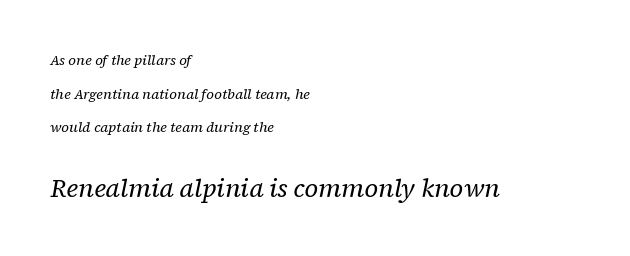
The image shows 25 px text type, italic (leaning right); set left-aligned, loose line spacing (2.4x), normal letter spacing, not underlined; the second (bottom) block is 1.79x larger.
